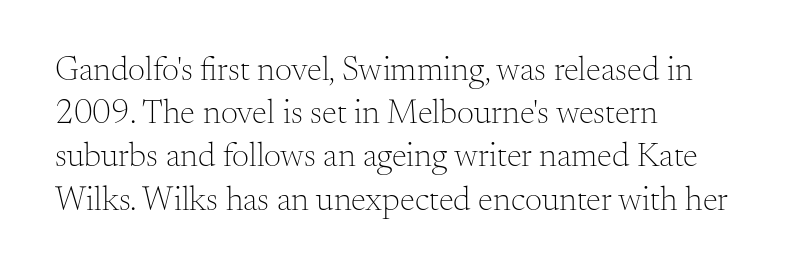
Posture: upright roman. This sample uses plain, unmodified letter spacing. Descenders are the only things crossing below the line. Horizontally, the lines are justified to the leading edge only. No heavy texture on the line: the type isn't bold. The face used here is proportionally spaced, like ordinary book or web type.
